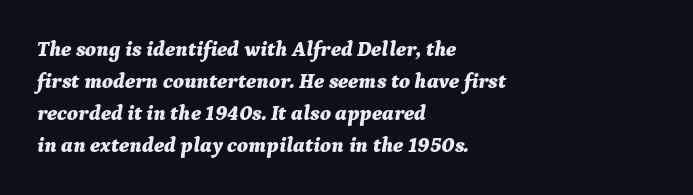
Letters rest on an invisible, unmarked baseline. The typesetter chose a ragged-right arrangement here. Stroke thickness is high; the sample reads as a true bold. You could call the tracking neutral — neither tight nor loose. If you measured baseline to baseline, you'd find a middling distance.
